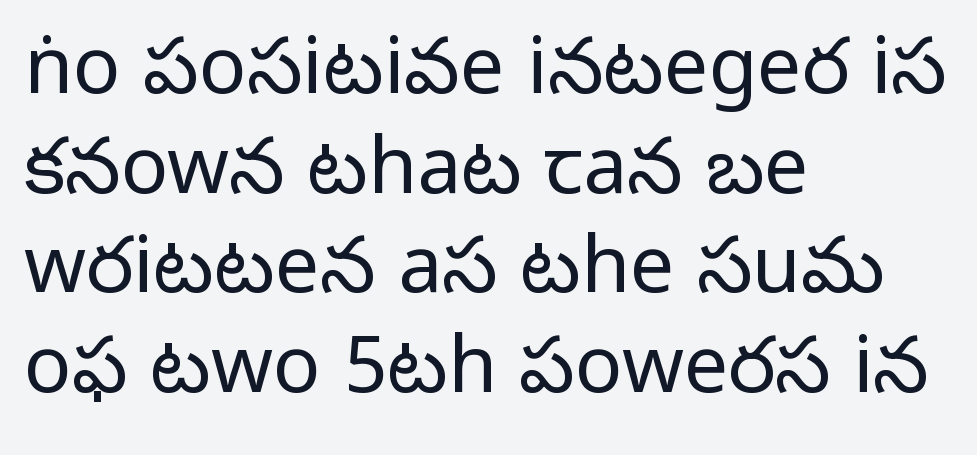
The image shows 79 px light sans-serif type, upright; set left-aligned, normal line spacing (1.26x), normal letter spacing, not underlined; low stroke contrast and a medium x-height.
